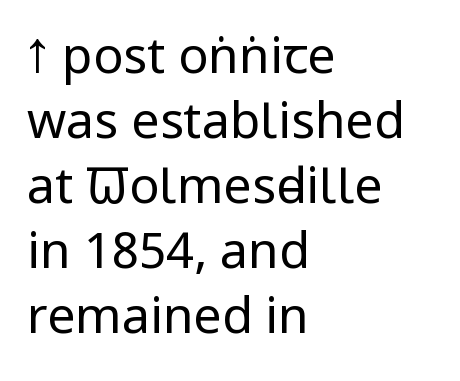
{"serif": "no", "italic": "no", "bold": "no", "weight": "regular", "width": "condensed", "stroke_contrast": "low", "x_height": "large", "monospaced": "no", "underline": "no", "align": "left", "line_spacing": "normal", "line_spacing_ratio": 1.3, "letter_spacing": "normal", "letter_spacing_em": 0.0, "glyph_px": 50}
